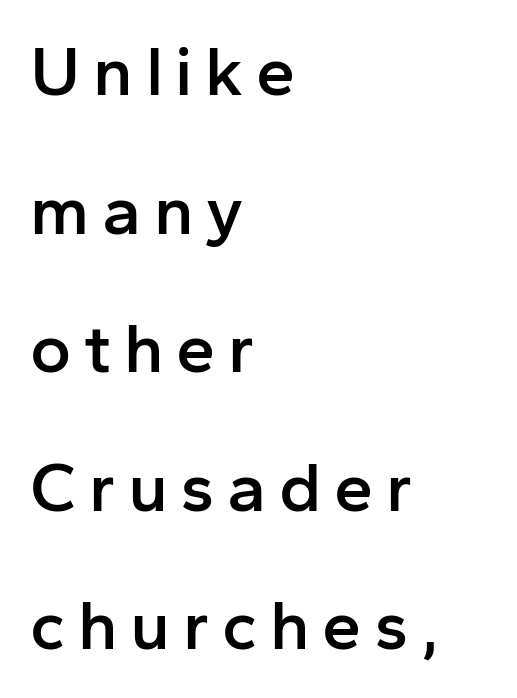
The image shows 70 px semibold sans-serif type, upright; set left-aligned, loose line spacing (1.98x), not underlined; low stroke contrast and a medium x-height.
